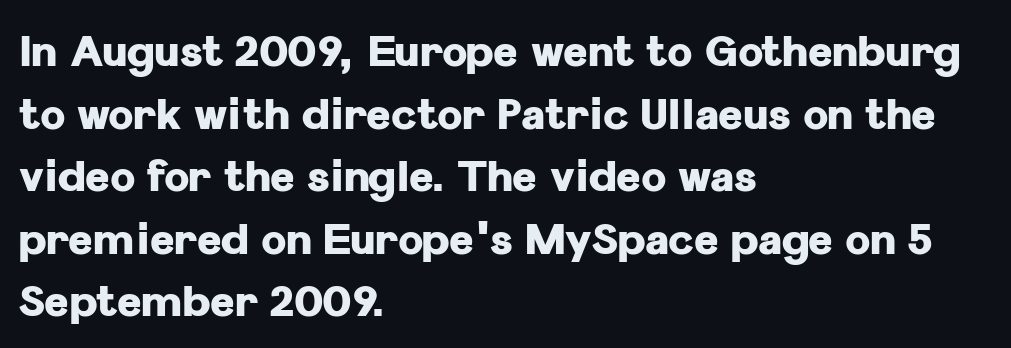
Q: Is the text bold? A: Yes.
Q: Is the text italic (slanted)? A: No, it is upright.
Q: Is the typeface a serif or a sans-serif typeface? A: Sans-serif.
Q: Is the text underlined? A: No.
Q: How is the paragraph aligned? A: Left-aligned.
Q: Is the spacing between letters normal or unusually wide? A: Normal.
Q: Is the spacing between lines tight, normal or loose? A: Normal.
Q: Width (condensed, normal, or wide)? A: Normal.
Q: Stroke contrast? A: Low.
Q: x-height? A: Medium.
Q: Monospaced? A: No.
